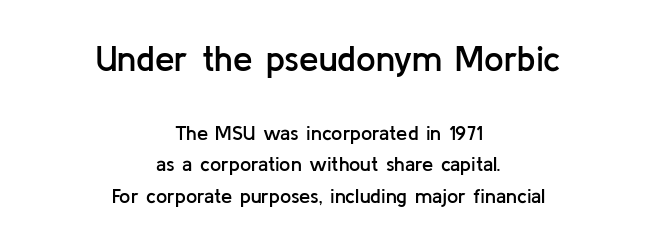
{"serif": "no", "italic": "no", "bold": "semi", "weight": "semibold", "width": "normal", "stroke_contrast": "low", "x_height": "medium", "monospaced": "no", "underline": "no", "align": "center", "line_spacing": "normal", "line_spacing_ratio": 1.57, "letter_spacing": "normal", "letter_spacing_em": 0.0, "larger_block": "first", "size_ratio": 1.75, "glyph_px": 35}
